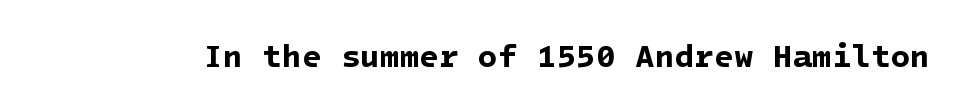
Q: Is the text bold? A: Yes.
Q: Is the typeface a serif or a sans-serif typeface? A: Sans-serif.
Q: Is the text underlined? A: No.
Q: Is the spacing between letters normal or unusually wide? A: Normal.
Q: Width (condensed, normal, or wide)? A: Normal.
Q: Stroke contrast? A: Low.
Q: x-height? A: Medium.
